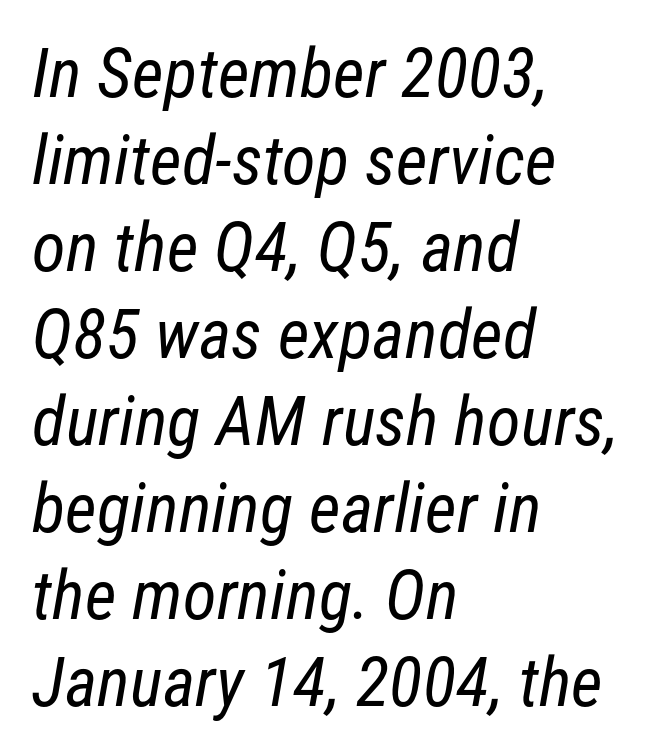
The image shows 69 px regular-weight, condensed sans-serif type; set left-aligned, normal line spacing (1.26x), normal letter spacing, not underlined; low stroke contrast and a medium x-height.
